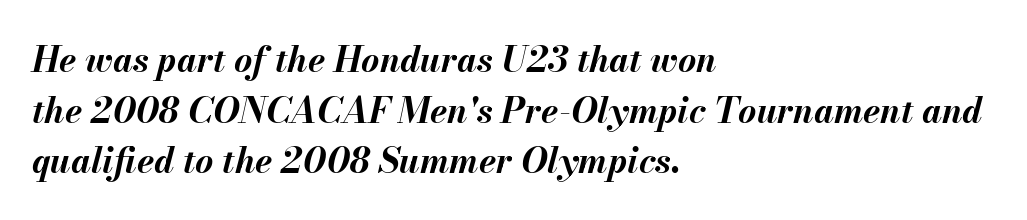
The image shows 35 px bold type, italic (leaning right); set left-aligned, normal line spacing (1.45x), normal letter spacing, not underlined; medium stroke contrast and a small x-height.
